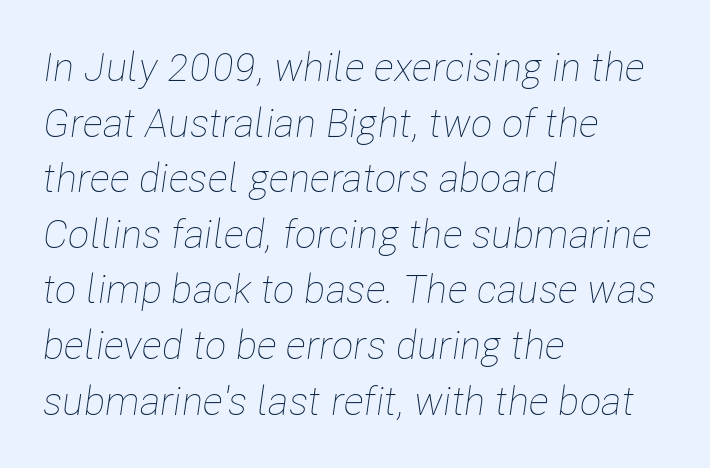
Q: Is the text bold? A: No.
Q: Is the text italic (slanted)? A: Yes, it leans right by about 8 degrees.
Q: Is the text underlined? A: No.
Q: How is the paragraph aligned? A: Left-aligned.
Q: Is the spacing between letters normal or unusually wide? A: Normal.
Q: Is the spacing between lines tight, normal or loose? A: Normal.
Q: Width (condensed, normal, or wide)? A: Condensed.
Q: Stroke contrast? A: Low.
Q: x-height? A: Medium.
Q: Monospaced? A: No.
